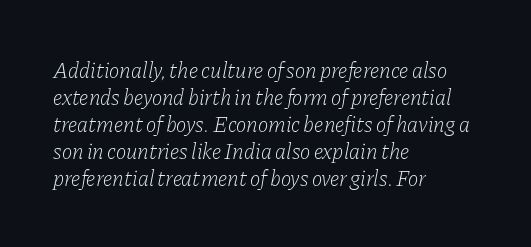
This rendering uses left alignment, leaving the right contour irregular. Between one letter and the next there's only the usual sliver of space. Bare-footed words on every line. Italic: yes, the glyphs are oblique. Stem width sits at or under what a default text font uses.
